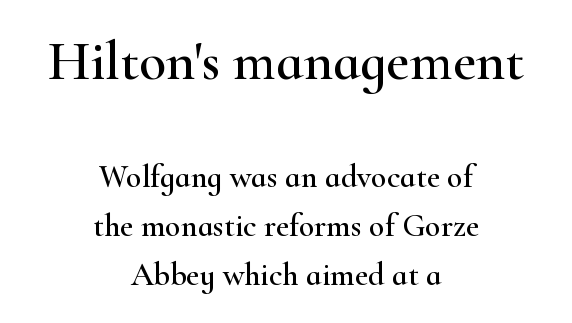
Q: Is the text italic (slanted)? A: No, it is upright.
Q: Is the typeface a serif or a sans-serif typeface? A: Serif.
Q: Is the text underlined? A: No.
Q: How is the paragraph aligned? A: Centered.
Q: Is the spacing between letters normal or unusually wide? A: Normal.
Q: Is the spacing between lines tight, normal or loose? A: Normal.
Q: Which block of text is set in a larger size, the first (top) or the second (bottom)? A: The first (top) one.
Q: Width (condensed, normal, or wide)? A: Wide.
Q: Stroke contrast? A: High.
Q: x-height? A: Small.
Q: Monospaced? A: No.
